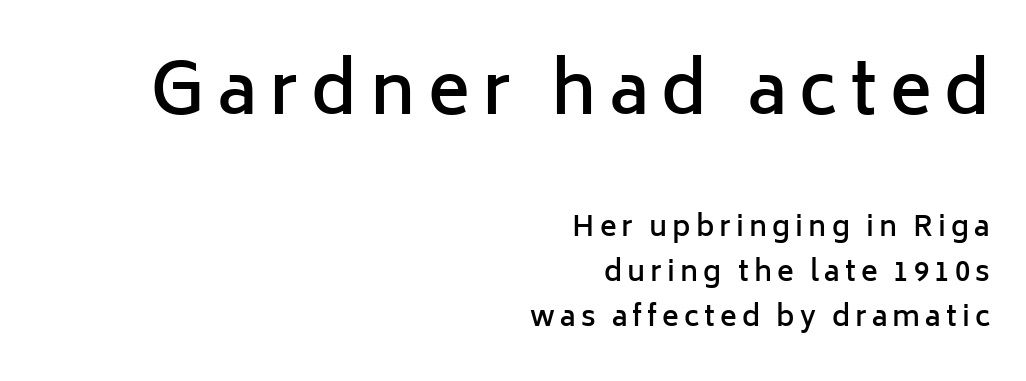
{"serif": "no", "italic": "no", "bold": "semi", "weight": "semibold", "width": "normal", "stroke_contrast": "low", "x_height": "medium", "monospaced": "no", "underline": "no", "align": "right", "line_spacing": "normal", "line_spacing_ratio": 1.6, "larger_block": "first", "size_ratio": 2.5, "glyph_px": 70}
